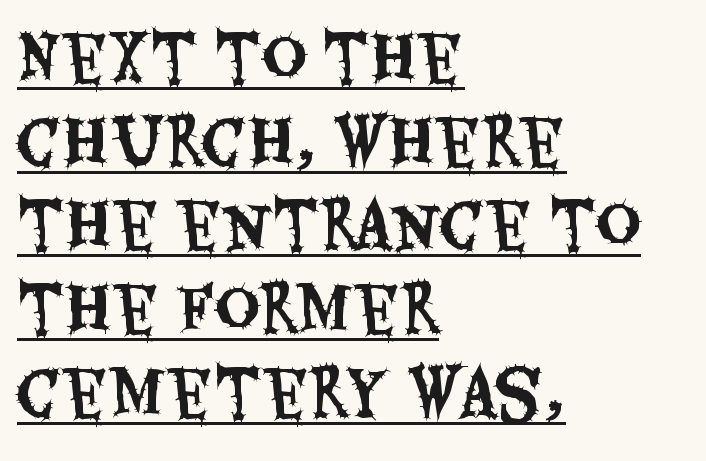
{"serif": "no", "italic": "no", "width": "condensed", "stroke_contrast": "medium", "x_height": "large", "monospaced": "no", "underline": "yes", "align": "left", "line_spacing": "normal", "line_spacing_ratio": 1.35, "letter_spacing": "normal", "letter_spacing_em": 0.0, "glyph_px": 62}
